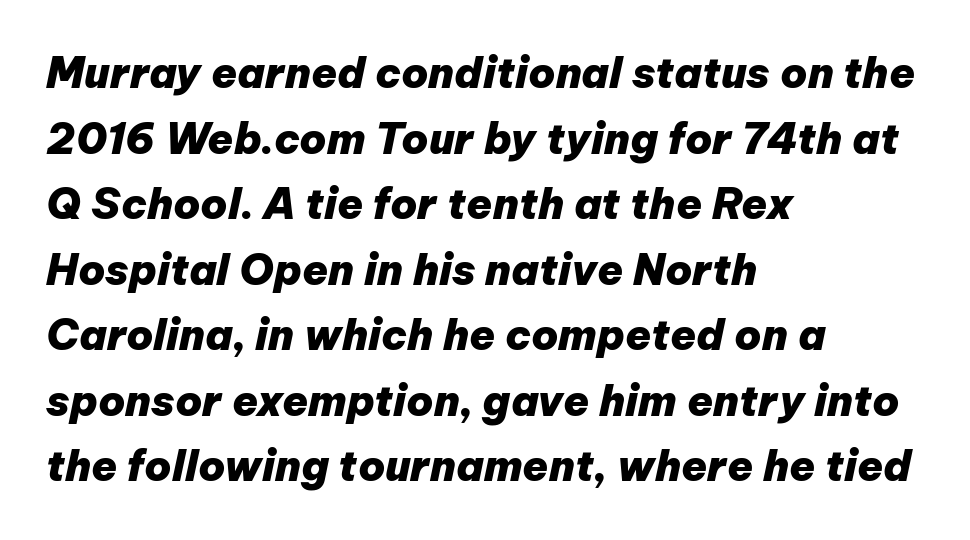
The font's italic variant was chosen for this text. Note the varied advance widths — an 'i' is clearly narrower than an 'm'. Chunky letters — that's bold for sure. These lines keep a tight, regular rhythm from letter to letter. This sample is left-justified, so line endings fall wherever the words run out.
